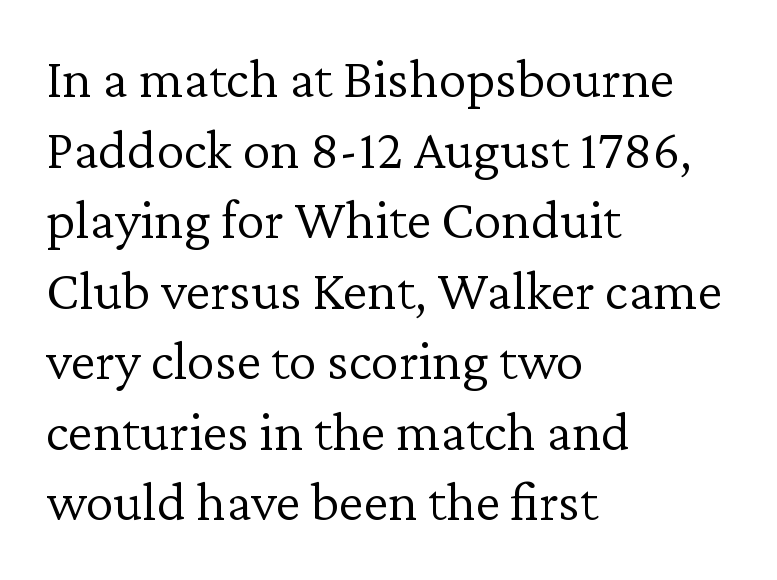
The image shows 56 px light serif type, upright; set left-aligned, normal line spacing (1.26x), normal letter spacing, not underlined; low stroke contrast and a medium x-height.
